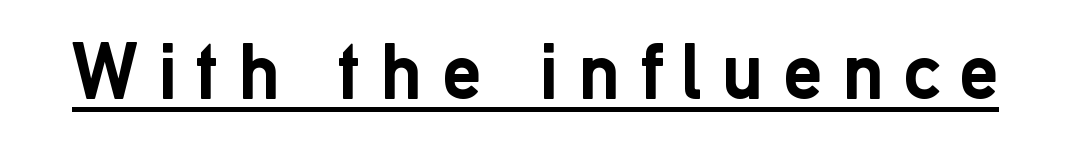
The image shows 80 px semibold sans-serif type, upright; set unusually wide letter spacing (+0.24 em), underlined; low stroke contrast and a medium x-height.
